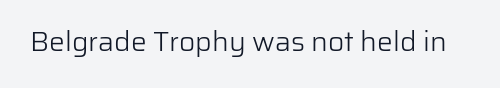
Q: Is the text bold? A: No.
Q: Is the text italic (slanted)? A: No, it is upright.
Q: Is the typeface a serif or a sans-serif typeface? A: Sans-serif.
Q: Is the text underlined? A: No.
Q: Is the spacing between letters normal or unusually wide? A: Normal.
Q: Width (condensed, normal, or wide)? A: Normal.
Q: Stroke contrast? A: Low.
Q: x-height? A: Medium.
Q: Monospaced? A: No.
